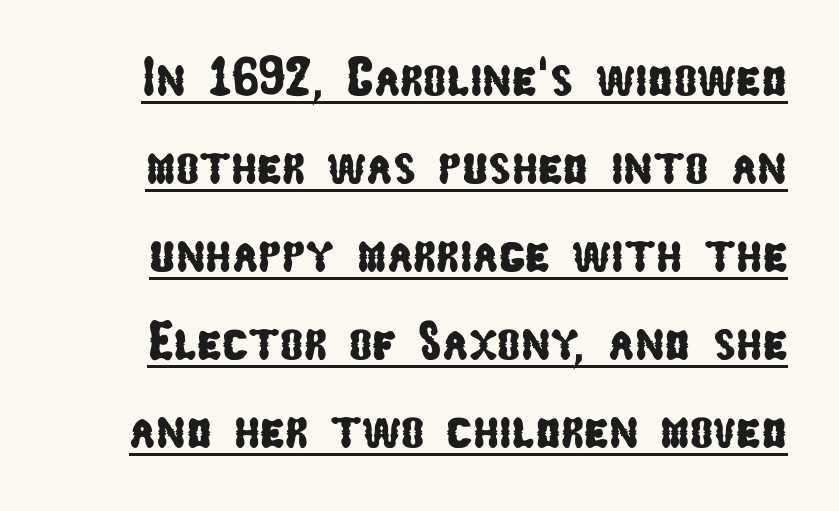
The image shows 55 px condensed sans-serif type; set normal line spacing (1.6x), normal letter spacing, underlined; low stroke contrast and a medium x-height.
